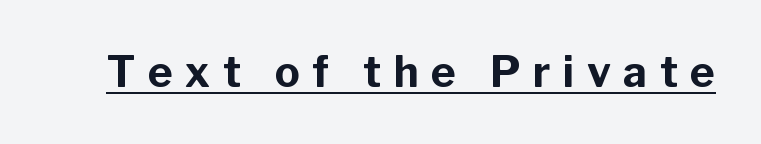
The image shows 42 px bold sans-serif type, upright; set unusually wide letter spacing (+0.3 em), underlined; low stroke contrast and a medium x-height.
